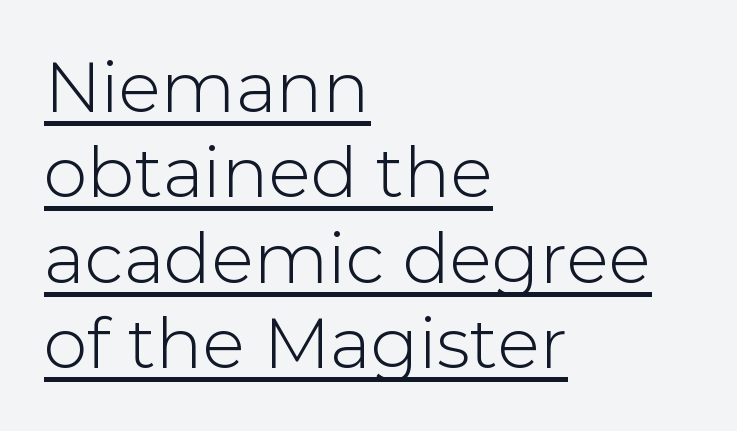
{"serif": "no", "italic": "no", "width": "normal", "stroke_contrast": "low", "x_height": "medium", "monospaced": "no", "underline": "yes", "align": "left", "line_spacing_ratio": 1.22, "letter_spacing": "normal", "letter_spacing_em": 0.0, "glyph_px": 70}
